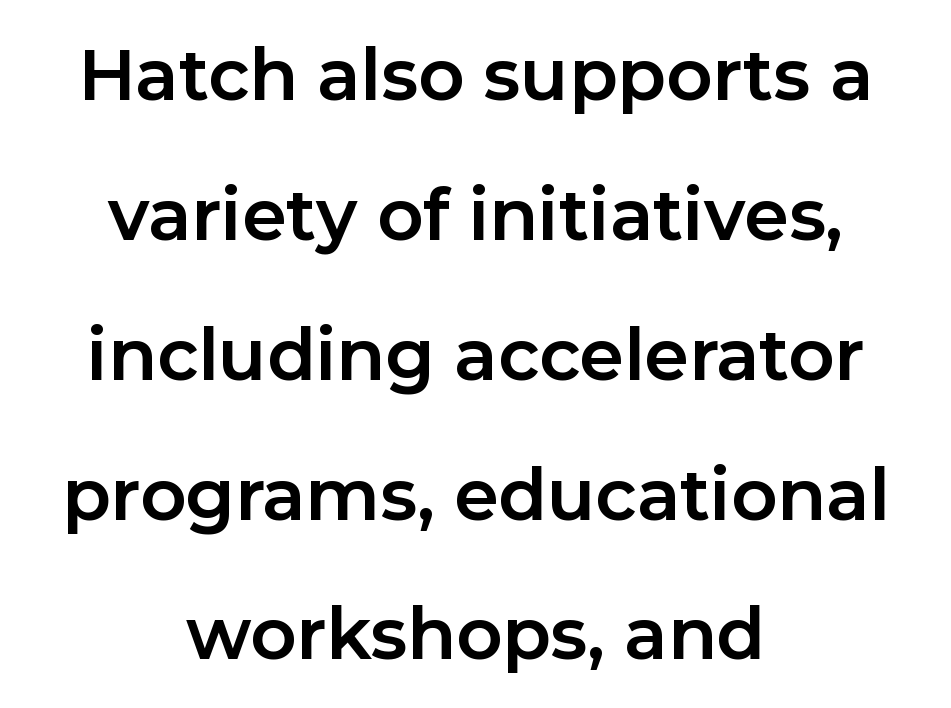
The typesetter chose a symmetrical, centered arrangement here. Tracking value appears to be zero — textbook default spacing. Italic: no, the glyphs are upright roman. Quick note: underline off.
